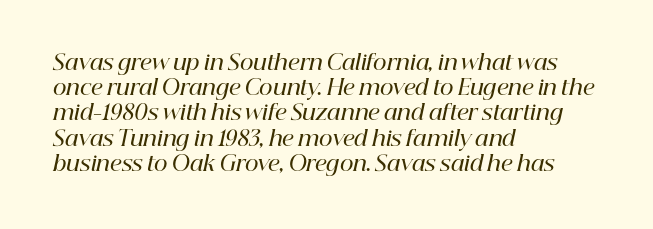
The typesetting leans somewhat heavy: a semibold. The string is rendered with underlining switched off. Which margin do the lines hug? The left one — the right edge is uneven. The specimen reads as italic at a glance. Tracking here is standard; glyphs follow each other at the usual distance.
